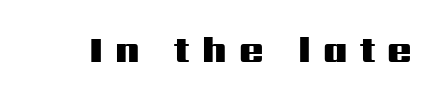
Letterform terminals end flat and unadorned throughout the passage. Posture: upright roman. Note the varied advance widths — an 'i' is clearly narrower than an 'm'. Weight check: bold — yes, fully.
